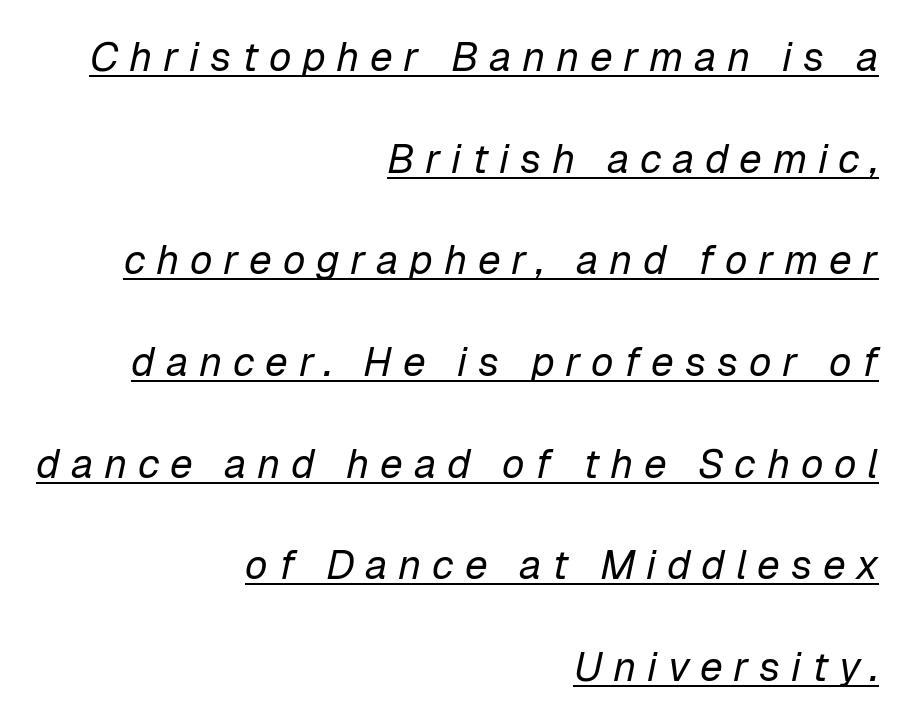
In terms of posture, this sample is oblique. The rendering inserts visible extra space after every character. Widely set lines give the paragraph a tall, airy silhouette. The passage shown is typed in a proportional face where columns would drift.
